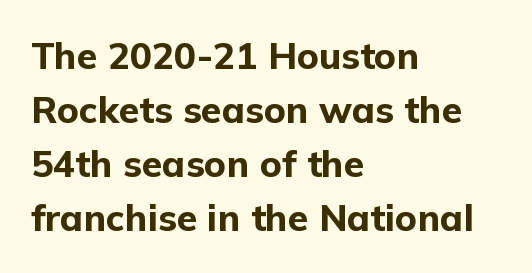
The image shows 37 px bold sans-serif type, upright; set left-aligned, normal line spacing (1.46x), normal letter spacing, not underlined; low stroke contrast and a medium x-height.
